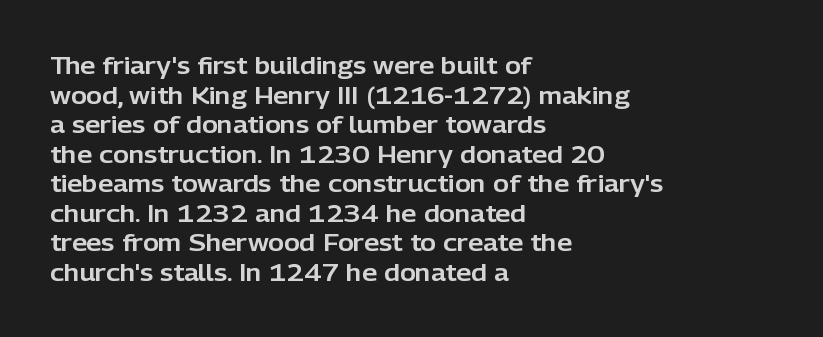
Q: Is the text italic (slanted)? A: No, it is upright.
Q: Is the text underlined? A: No.
Q: How is the paragraph aligned? A: Left-aligned.
Q: Is the spacing between letters normal or unusually wide? A: Normal.
